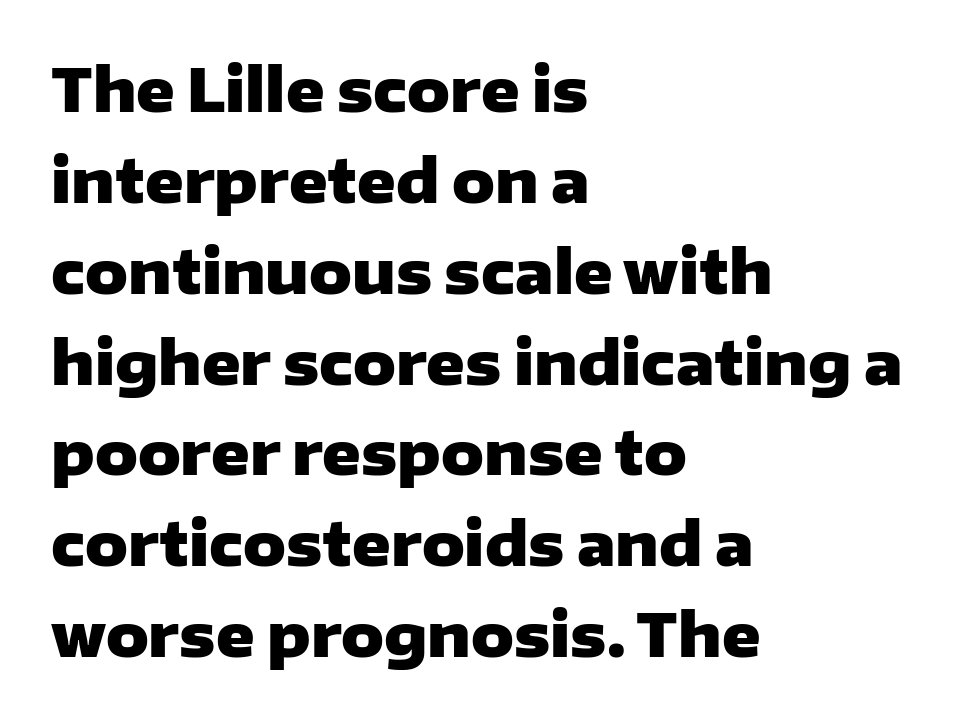
Q: Is the text bold? A: Yes.
Q: Is the text italic (slanted)? A: No, it is upright.
Q: Is the typeface a serif or a sans-serif typeface? A: Sans-serif.
Q: Is the text underlined? A: No.
Q: How is the paragraph aligned? A: Left-aligned.
Q: Is the spacing between letters normal or unusually wide? A: Normal.
Q: Is the spacing between lines tight, normal or loose? A: Normal.
Q: Width (condensed, normal, or wide)? A: Wide.
Q: Stroke contrast? A: Low.
Q: x-height? A: Medium.
Q: Monospaced? A: No.
